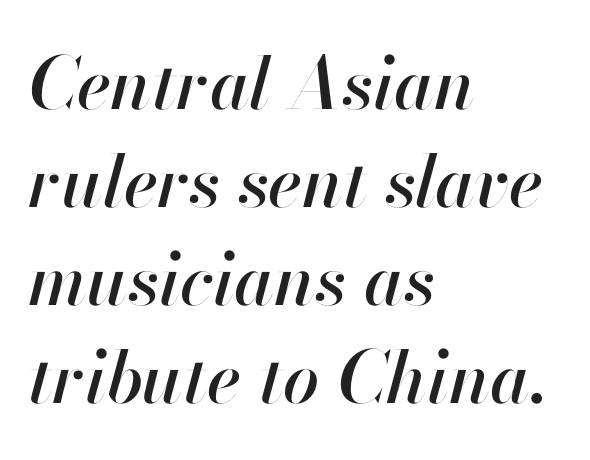
{"italic": "yes", "lean": "right", "slant_degrees": 13, "width": "normal", "stroke_contrast": "high", "x_height": "small", "monospaced": "no", "underline": "no", "align": "left", "line_spacing": "normal", "line_spacing_ratio": 1.36, "letter_spacing": "normal", "letter_spacing_em": 0.0, "glyph_px": 72}
